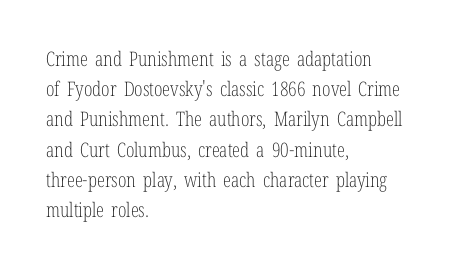
Q: Is the text bold? A: No.
Q: Is the text italic (slanted)? A: No, it is upright.
Q: Is the text underlined? A: No.
Q: How is the paragraph aligned? A: Left-aligned.
Q: Is the spacing between letters normal or unusually wide? A: Normal.
Q: Is the spacing between lines tight, normal or loose? A: Normal.
